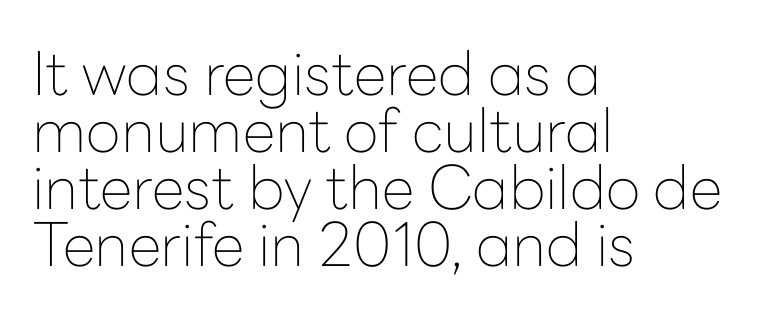
Q: Is the text bold? A: No.
Q: Is the text italic (slanted)? A: No, it is upright.
Q: Is the typeface a serif or a sans-serif typeface? A: Sans-serif.
Q: Is the text underlined? A: No.
Q: How is the paragraph aligned? A: Left-aligned.
Q: Is the spacing between letters normal or unusually wide? A: Normal.
Q: Is the spacing between lines tight, normal or loose? A: Tight.
Q: Width (condensed, normal, or wide)? A: Normal.
Q: Stroke contrast? A: Low.
Q: x-height? A: Medium.
Q: Monospaced? A: No.
